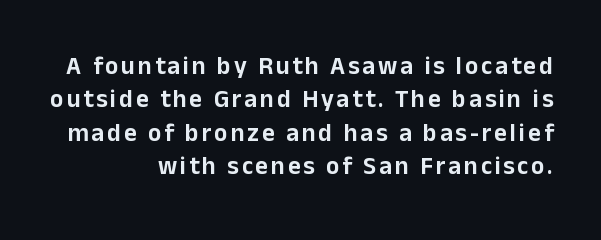
The image shows 25 px text type, upright; set right-aligned, normal line spacing (1.34x), not underlined.
